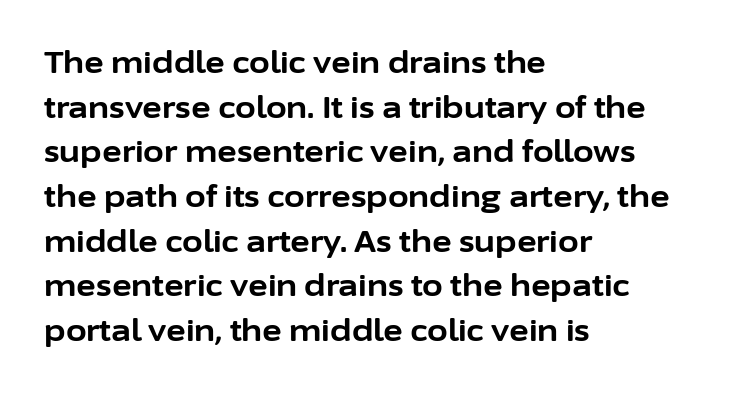
Q: Is the text bold? A: Yes.
Q: Is the text italic (slanted)? A: No, it is upright.
Q: Is the typeface a serif or a sans-serif typeface? A: Sans-serif.
Q: Is the text underlined? A: No.
Q: How is the paragraph aligned? A: Left-aligned.
Q: Is the spacing between letters normal or unusually wide? A: Normal.
Q: Is the spacing between lines tight, normal or loose? A: Normal.
Q: Width (condensed, normal, or wide)? A: Normal.
Q: Stroke contrast? A: Low.
Q: x-height? A: Medium.
Q: Monospaced? A: No.
